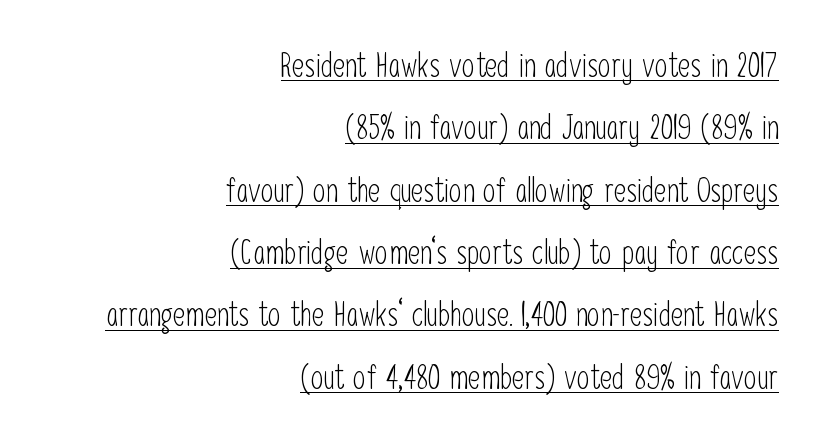
The image shows 33 px light, condensed sans-serif type, upright; set right-aligned, line spacing 1.89x, normal letter spacing, underlined; low stroke contrast and a medium x-height.
